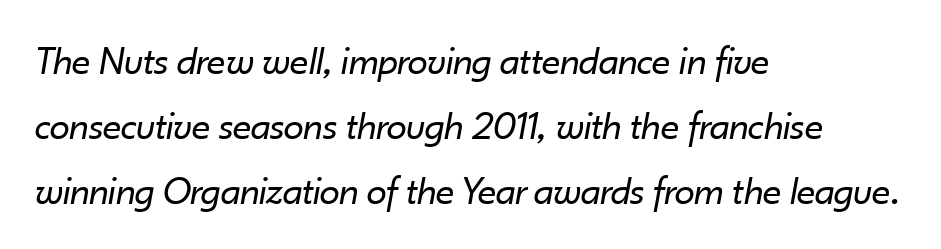
The image shows 41 px regular-weight type, italic (leaning right); set left-aligned, normal line spacing (1.58x), normal letter spacing, not underlined; low stroke contrast and a small x-height.
